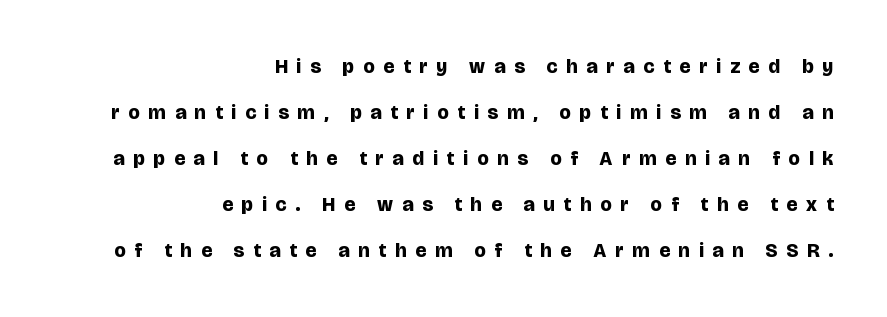
Weight: bold. A typesetter would call this leading open, well beyond the default. The passage shown has open, widely tracked lettering throughout. Layout note: lines flush right.
